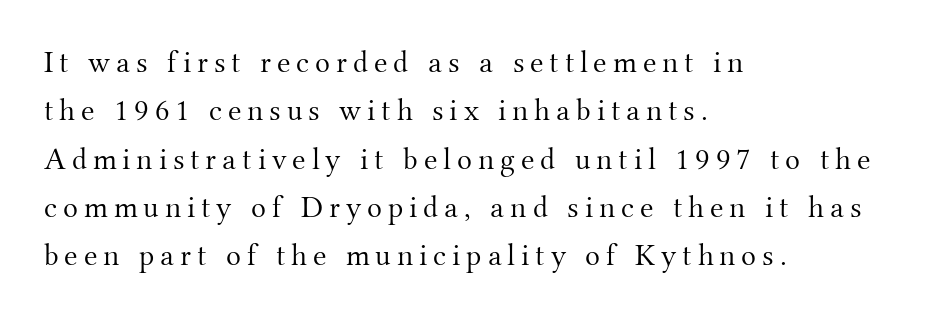
{"serif": "yes", "italic": "no", "bold": "no", "weight": "light", "width": "normal", "stroke_contrast": "medium", "x_height": "small", "monospaced": "no", "underline": "no", "align": "left", "line_spacing": "normal", "line_spacing_ratio": 1.56, "glyph_px": 31}
